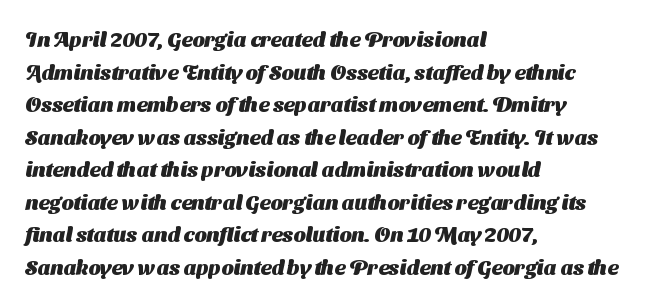
Just letters on the line, the space beneath them empty. If you measured baseline to baseline, you'd find a middling distance. As a designer I'd log this as weight 700, bold. This sample is left-justified, so line endings fall wherever the words run out. Inter-character spacing is left at the font's built-in metrics.
